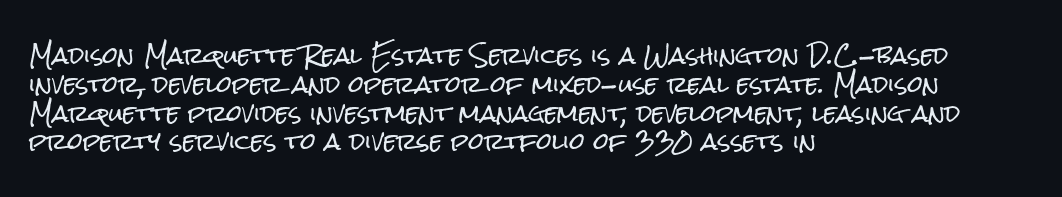
The image shows 22 px text type, upright; set left-aligned, normal line spacing (1.31x), normal letter spacing, not underlined.
